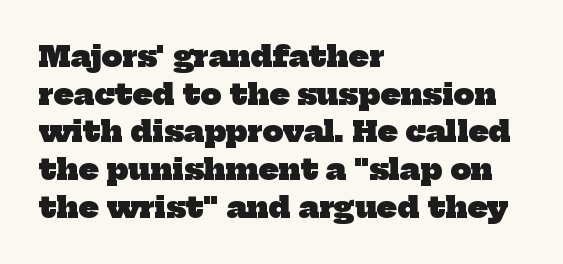
The image shows 29 px heavy serif type; set left-aligned, normal line spacing (1.3x), normal letter spacing, not underlined; low stroke contrast and a medium x-height.
